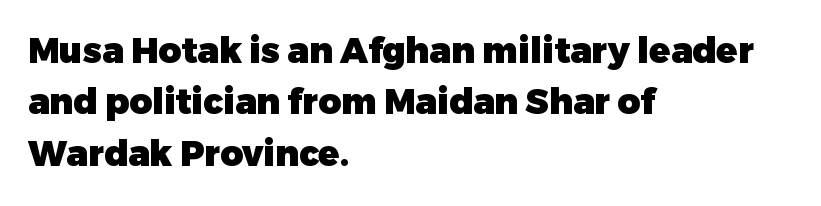
Each letter's strokes conclude bluntly, with no projecting serifs. Do the characters align in a grid? No, the font is proportional. The paragraph shown leans on its left margin. Each word holds together tightly as a unit, with standard inter-letter gaps. Unmarked baselines from the first word to the last. Quick note: not italic, upright.
